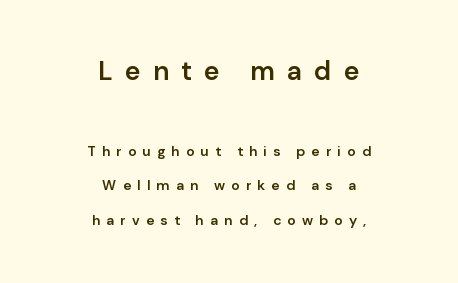
Q: Is the text bold? A: Semi-bold.
Q: Is the text italic (slanted)? A: No, it is upright.
Q: Is the text underlined? A: No.
Q: How is the paragraph aligned? A: Centered.
Q: Is the spacing between letters normal or unusually wide? A: Unusually wide.
Q: Is the spacing between lines tight, normal or loose? A: Loose.
Q: Which block of text is set in a larger size, the first (top) or the second (bottom)? A: The first (top) one.
